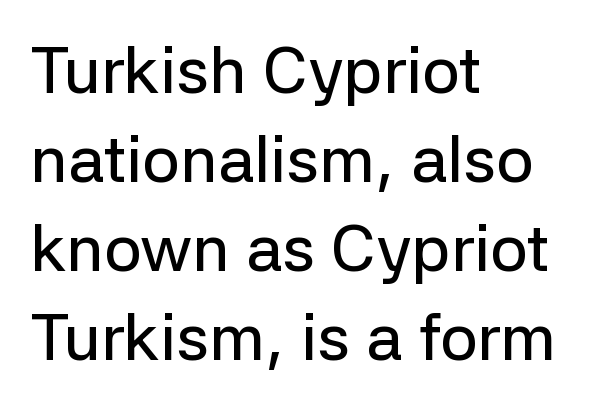
The rendering uses natural spacing where letterforms have individual widths. The passage shown is not underscored anywhere. The designer left line spacing at the default. Note: no serifs on the glyphs. This rendering leaves character spacing at its baseline value. The paragraph has a hard left edge and a soft right edge.
